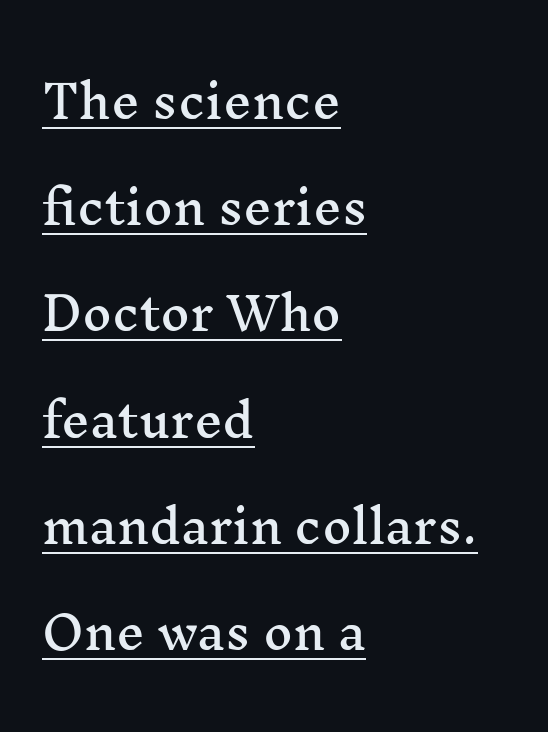
The face used here is seriffed, in the tradition of book romans. Characters remain perfectly vertical along every line. If you measured baseline to baseline, you'd find a long distance. This sample is left-justified, so line endings fall wherever the words run out.
